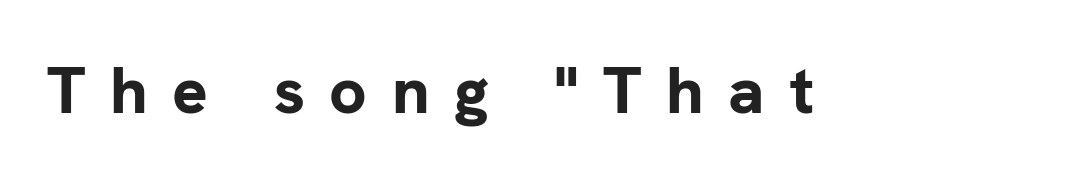
Underline: absent. Words appear elongated and porous because spacing is wide. Looks like regular typesetting: each glyph gets only the width it needs. Observe the absence of serifs on each vertical stroke in this sample. When letters stand straight like this, we call the style roman or upright.
